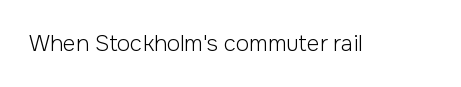
The space directly below the letters is spotless. Quick note: not italic, upright. The line texture is even and compact thanks to regular tracking. These glyphs show unthickened strokes, regular width or finer.
